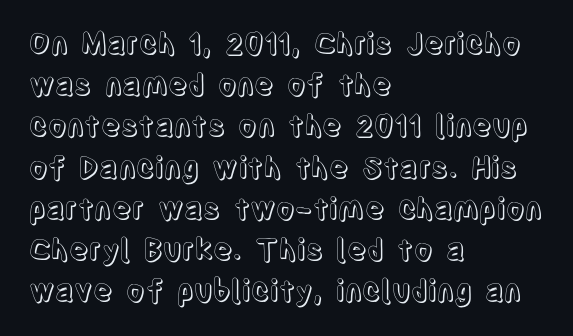
The image shows 29 px condensed type, upright; set left-aligned, normal line spacing (1.42x), normal letter spacing, not underlined; a large x-height.
